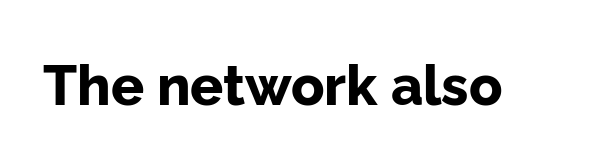
Unlike italic type, these characters show no tilt at all. Nothing unusual about the tracking: characters are spaced as the font intends. The type family on display is of the sans-serif kind. Looks like regular typesetting: each glyph gets only the width it needs.
